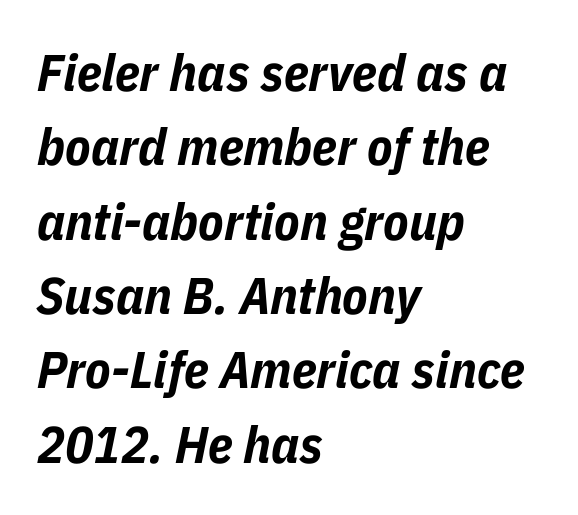
The image shows 52 px bold, condensed type, italic (leaning right); set left-aligned, normal line spacing (1.43x), normal letter spacing, not underlined; low stroke contrast and a medium x-height.
